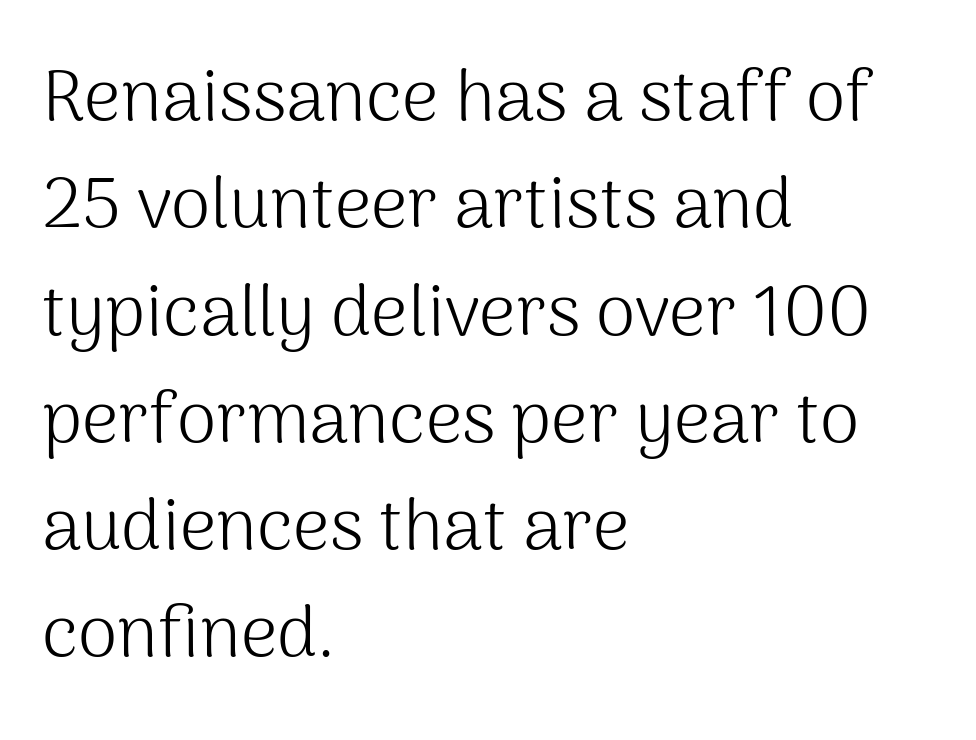
Q: Is the text bold? A: No.
Q: Is the text italic (slanted)? A: No, it is upright.
Q: Is the typeface a serif or a sans-serif typeface? A: Sans-serif.
Q: Is the text underlined? A: No.
Q: How is the paragraph aligned? A: Left-aligned.
Q: Is the spacing between letters normal or unusually wide? A: Normal.
Q: Is the spacing between lines tight, normal or loose? A: Normal.
Q: Width (condensed, normal, or wide)? A: Normal.
Q: Stroke contrast? A: Medium.
Q: x-height? A: Medium.
Q: Monospaced? A: No.
